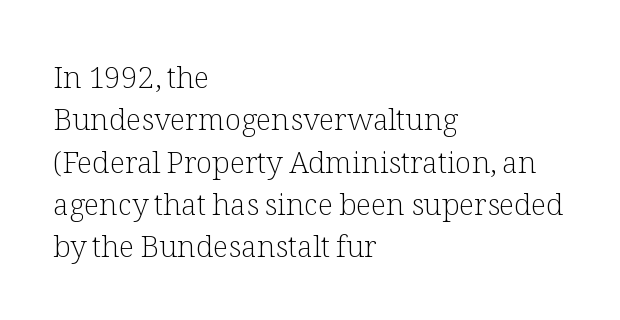
Vertically, the passage feels balanced, rows spaced as you'd expect. The typesetting does not lean heavy: it is not bold. The typeface chosen for these lines features serifs. Observe the ordinary spacing: letters are neighbours, not strangers. Is this a fixed-width face? No — the glyphs have proportional, varying widths. The lines in this sample share a left origin and differ only in where they stop.
